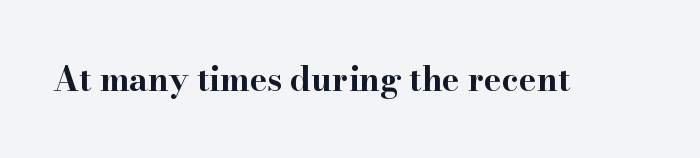
The image shows 33 px bold, wide serif type, upright; set normal letter spacing, not underlined; high stroke contrast and a small x-height.
